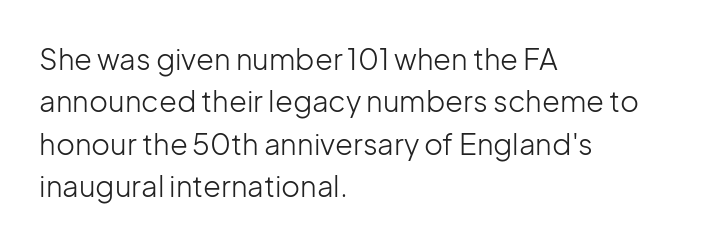
Q: Is the text bold? A: No.
Q: Is the text italic (slanted)? A: No, it is upright.
Q: Is the typeface a serif or a sans-serif typeface? A: Sans-serif.
Q: Is the text underlined? A: No.
Q: How is the paragraph aligned? A: Left-aligned.
Q: Is the spacing between letters normal or unusually wide? A: Normal.
Q: Is the spacing between lines tight, normal or loose? A: Normal.
Q: Width (condensed, normal, or wide)? A: Normal.
Q: Stroke contrast? A: Low.
Q: x-height? A: Medium.
Q: Monospaced? A: No.
